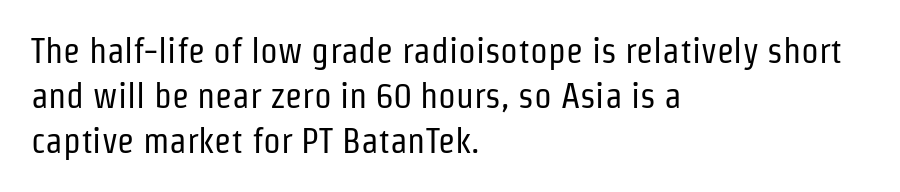
Note the varied advance widths — an 'i' is clearly narrower than an 'm'. The cut favours lightness, reaching ordinary text weight at its darkest. The designer left line spacing at the default. Bare-footed words on every line. Type style note: lacks serifs. The passage is arranged the way most books set body copy — flush left.
